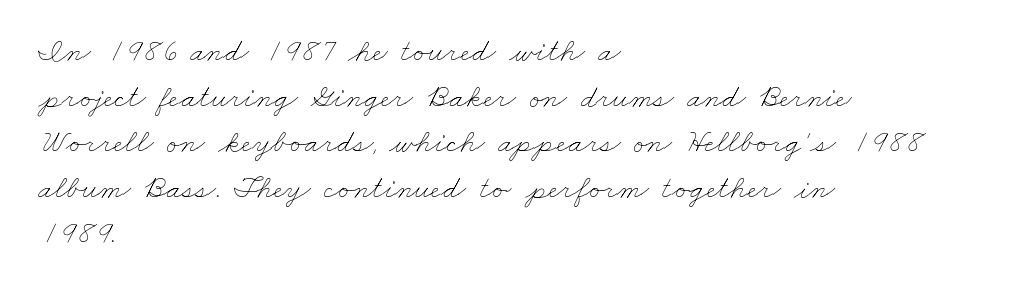
{"bold": "no", "weight": "thin", "width": "wide", "stroke_contrast": "low", "x_height": "small", "monospaced": "no", "underline": "no", "align": "left", "line_spacing": "normal", "line_spacing_ratio": 1.38, "letter_spacing": "normal", "letter_spacing_em": 0.0, "glyph_px": 33}
